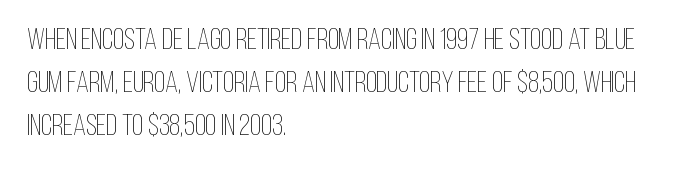
The image shows 29 px thin, condensed type, upright; set left-aligned, normal line spacing (1.49x), normal letter spacing, not underlined; low stroke contrast and a large x-height.
